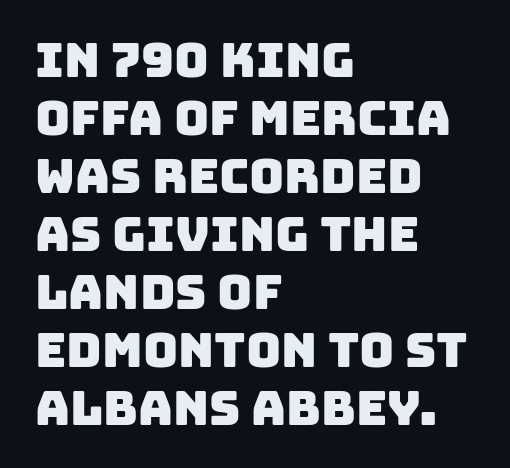
The image shows 48 px sans-serif type; set left-aligned, line spacing 1.21x, normal letter spacing, not underlined; low stroke contrast and a large x-height.
